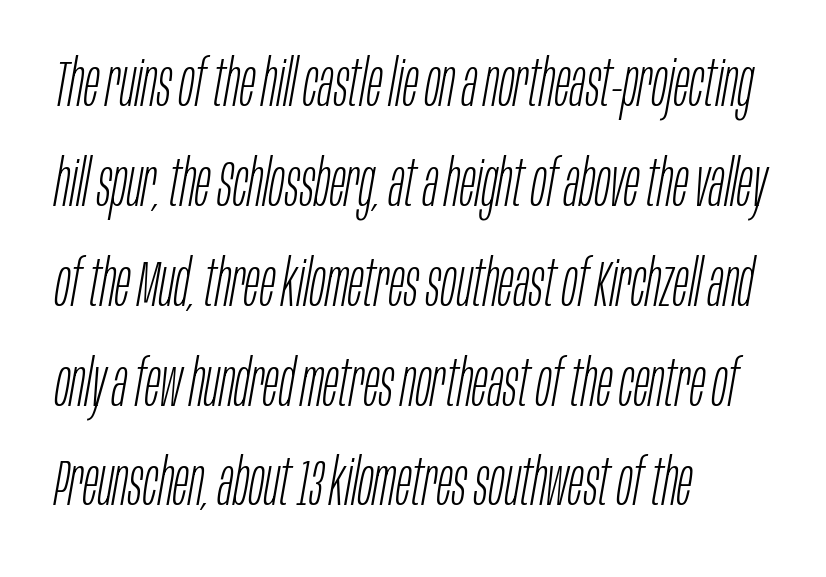
{"italic": "yes", "lean": "right", "slant_degrees": 10, "bold": "no", "weight": "light", "width": "condensed", "stroke_contrast": "low", "x_height": "large", "monospaced": "no", "underline": "no", "align": "left", "line_spacing": "normal", "line_spacing_ratio": 1.56, "letter_spacing": "normal", "letter_spacing_em": 0.0, "glyph_px": 64}
